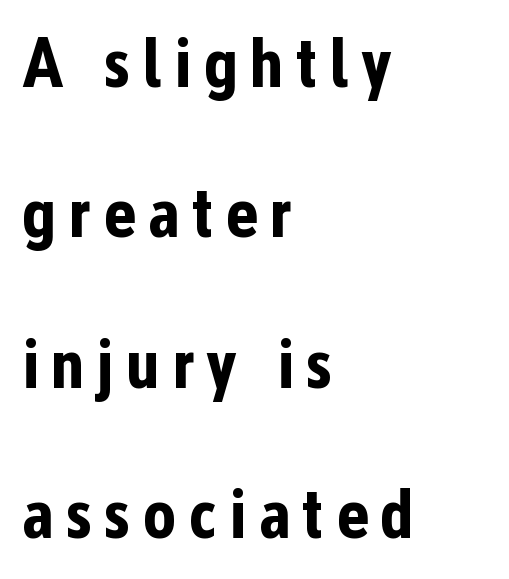
Q: Is the text bold? A: Yes.
Q: Is the text italic (slanted)? A: No, it is upright.
Q: Is the typeface a serif or a sans-serif typeface? A: Sans-serif.
Q: Is the text underlined? A: No.
Q: How is the paragraph aligned? A: Left-aligned.
Q: Is the spacing between lines tight, normal or loose? A: Loose.
Q: Width (condensed, normal, or wide)? A: Condensed.
Q: Stroke contrast? A: Low.
Q: x-height? A: Medium.
Q: Monospaced? A: No.
